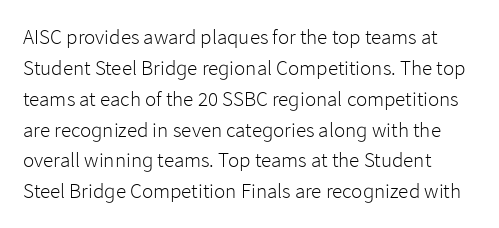
Q: Is the text bold? A: No.
Q: Is the text italic (slanted)? A: No, it is upright.
Q: Is the text underlined? A: No.
Q: Is the spacing between letters normal or unusually wide? A: Normal.
Q: Is the spacing between lines tight, normal or loose? A: Normal.
